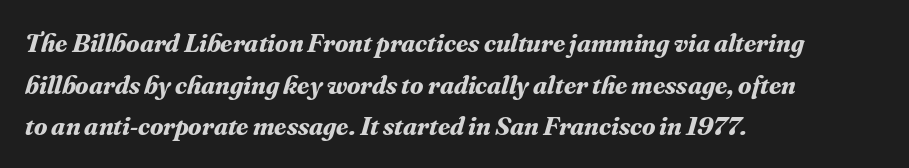
Q: Is the text bold? A: Yes.
Q: Is the text italic (slanted)? A: Yes, it leans right by about 16 degrees.
Q: Is the text underlined? A: No.
Q: How is the paragraph aligned? A: Left-aligned.
Q: Is the spacing between letters normal or unusually wide? A: Normal.
Q: Is the spacing between lines tight, normal or loose? A: Normal.
